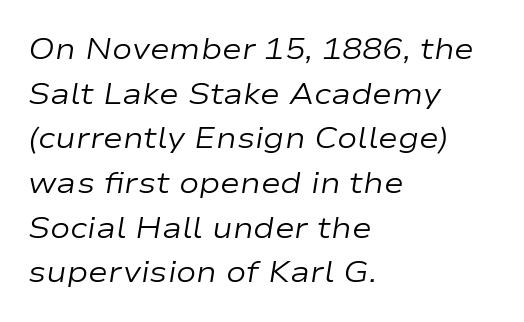
Q: Is the text bold? A: No.
Q: Is the text italic (slanted)? A: Yes, it leans right by about 9 degrees.
Q: Is the text underlined? A: No.
Q: How is the paragraph aligned? A: Left-aligned.
Q: Is the spacing between letters normal or unusually wide? A: Normal.
Q: Is the spacing between lines tight, normal or loose? A: Normal.
Q: Width (condensed, normal, or wide)? A: Wide.
Q: Stroke contrast? A: Low.
Q: x-height? A: Medium.
Q: Monospaced? A: No.
